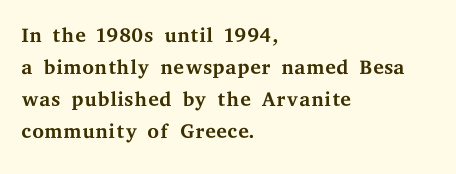
The image shows 30 px regular-weight, wide serif type, upright; set left-aligned, tight line spacing (1.07x), normal letter spacing, not underlined; medium stroke contrast and a medium x-height.
